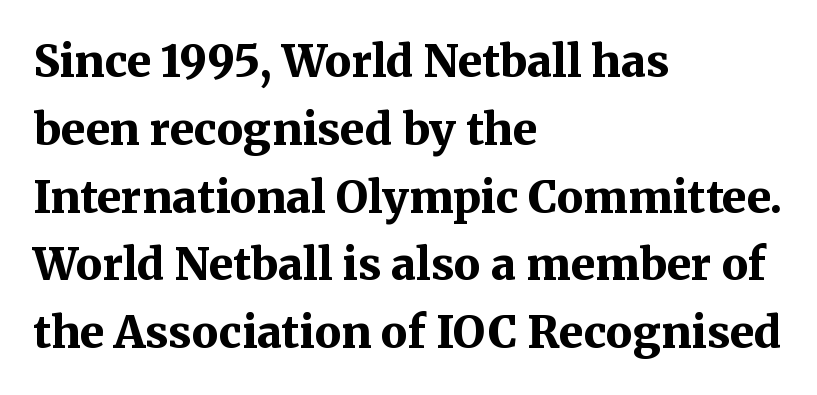
{"serif": "yes", "italic": "no", "bold": "yes", "weight": "bold", "width": "normal", "stroke_contrast": "medium", "x_height": "medium", "monospaced": "no", "underline": "no", "align": "left", "line_spacing": "normal", "line_spacing_ratio": 1.54, "letter_spacing": "normal", "letter_spacing_em": 0.0, "glyph_px": 44}
